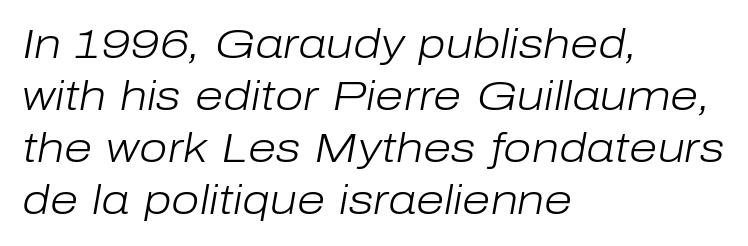
Q: Is the text bold? A: No.
Q: Is the text italic (slanted)? A: Yes, it leans right by about 10 degrees.
Q: Is the text underlined? A: No.
Q: How is the paragraph aligned? A: Left-aligned.
Q: Is the spacing between letters normal or unusually wide? A: Normal.
Q: Is the spacing between lines tight, normal or loose? A: Normal.
Q: Width (condensed, normal, or wide)? A: Normal.
Q: Stroke contrast? A: Low.
Q: x-height? A: Medium.
Q: Monospaced? A: No.
